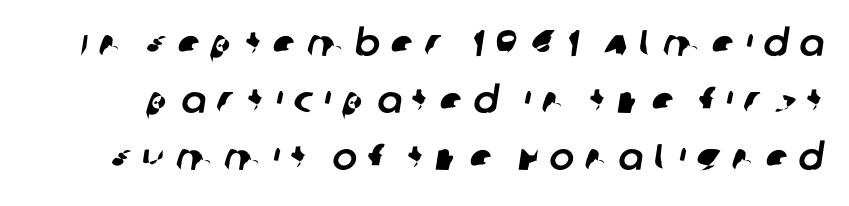
{"serif": "no", "width": "normal", "stroke_contrast": "low", "x_height": "large", "monospaced": "no", "underline": "no", "line_spacing": "normal", "line_spacing_ratio": 1.54, "letter_spacing": "wide", "letter_spacing_em": 0.29, "glyph_px": 37}
